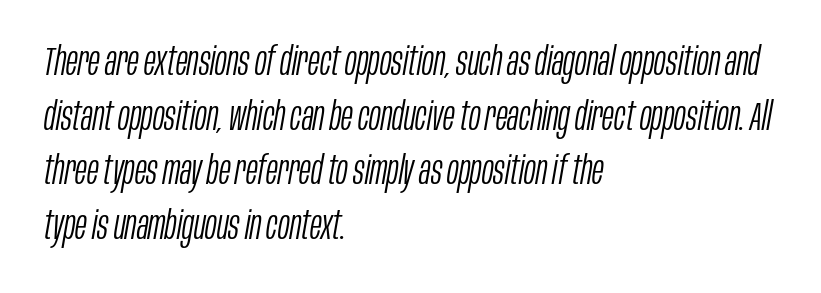
The image shows 39 px light, condensed type, italic (leaning right); set left-aligned, normal line spacing (1.4x), normal letter spacing, not underlined; low stroke contrast and a large x-height.
